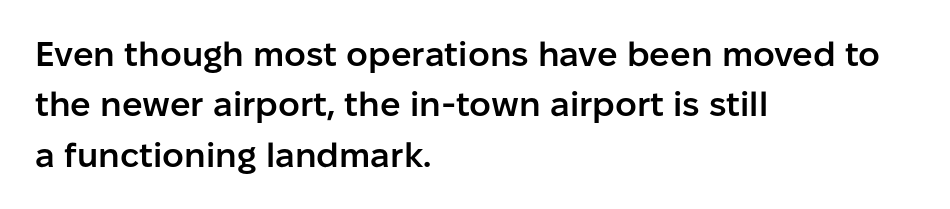
Q: Is the text bold? A: Semi-bold.
Q: Is the text italic (slanted)? A: No, it is upright.
Q: Is the typeface a serif or a sans-serif typeface? A: Sans-serif.
Q: Is the text underlined? A: No.
Q: How is the paragraph aligned? A: Left-aligned.
Q: Is the spacing between letters normal or unusually wide? A: Normal.
Q: Is the spacing between lines tight, normal or loose? A: Normal.
Q: Width (condensed, normal, or wide)? A: Normal.
Q: Stroke contrast? A: Low.
Q: x-height? A: Medium.
Q: Monospaced? A: No.
